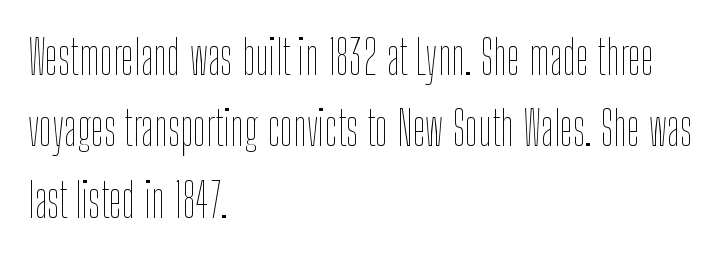
{"italic": "no", "bold": "no", "weight": "thin", "width": "condensed", "stroke_contrast": "low", "x_height": "medium", "monospaced": "no", "underline": "no", "align": "left", "line_spacing": "normal", "line_spacing_ratio": 1.52, "letter_spacing": "normal", "letter_spacing_em": 0.0, "glyph_px": 47}
